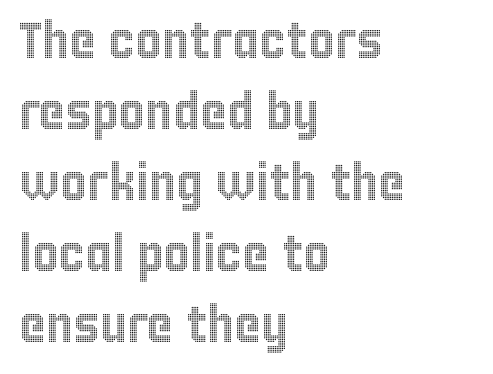
The baseline area is clear. Rows of type keep a routine distance in the vertical direction. Visually the block forms a straight wall on the left and a jagged coastline on the right. Here the glyphs are tracked normally, forming tight word shapes.
